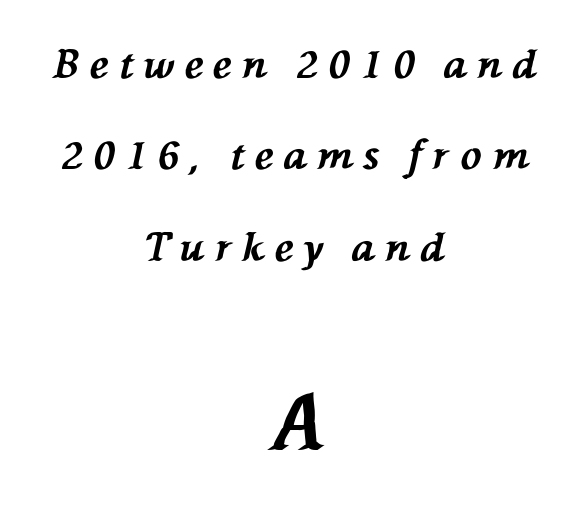
The image shows 78 px bold type, italic (leaning left); set centered, loose line spacing (2.34x), unusually wide letter spacing (+0.27 em), not underlined; the second (bottom) block is 2.0x larger; medium stroke contrast and a medium x-height.
